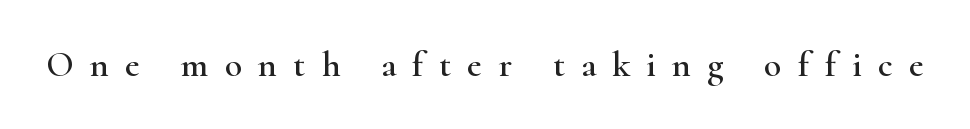
Note the varied advance widths — an 'i' is clearly narrower than an 'm'. The line texture is sparse and dotted thanks to wide tracking. No italicization has been applied; the sample stays upright. A serif font was chosen for this passage. Quick note: underline off.
